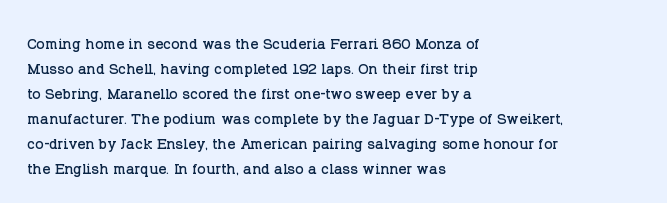
The space between consecutive lines is moderate. The area under the type is left untouched. The letters sit at their default tracking, neither squeezed nor spread. If you drew a line through each stem, it would be perfectly vertical. This rendering uses left alignment, leaving the right contour irregular.
